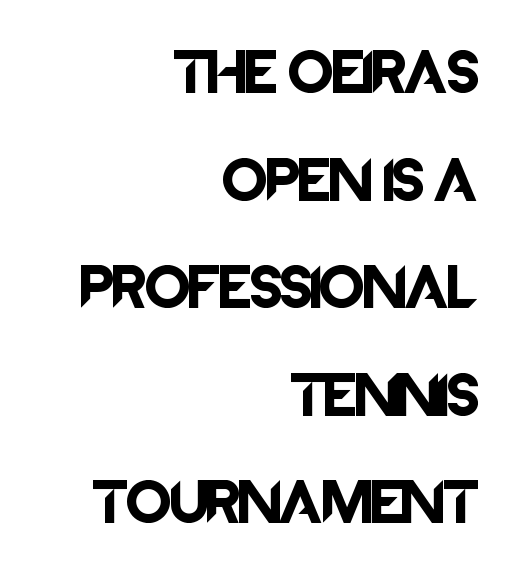
The image shows 45 px sans-serif type, upright; set right-aligned, loose line spacing (2.39x), normal letter spacing, not underlined; low stroke contrast and a large x-height.
